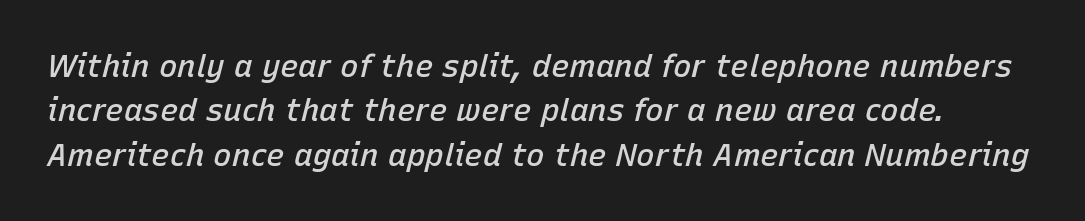
The image shows 31 px semibold type, italic (leaning right); set normal line spacing (1.43x), normal letter spacing, not underlined; low stroke contrast and a medium x-height.
